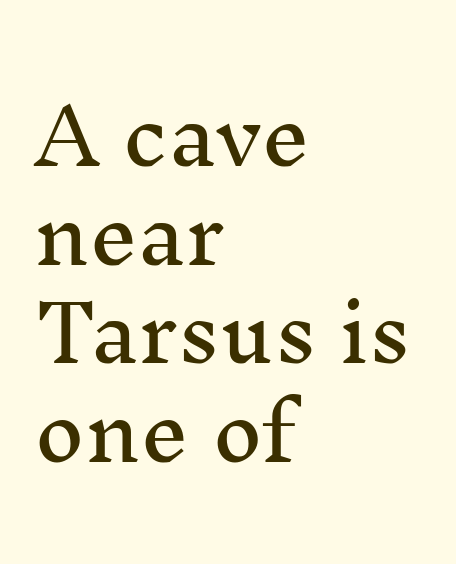
Q: Is the text italic (slanted)? A: No, it is upright.
Q: Is the typeface a serif or a sans-serif typeface? A: Serif.
Q: Is the text underlined? A: No.
Q: How is the paragraph aligned? A: Left-aligned.
Q: Is the spacing between letters normal or unusually wide? A: Normal.
Q: Is the spacing between lines tight, normal or loose? A: Normal.
Q: Width (condensed, normal, or wide)? A: Normal.
Q: Stroke contrast? A: Medium.
Q: x-height? A: Medium.
Q: Monospaced? A: No.
